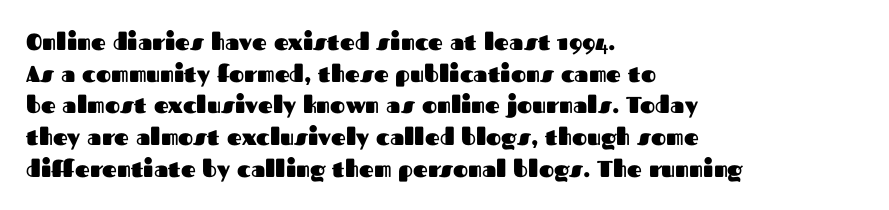
Q: Is the text bold? A: Yes.
Q: Is the text italic (slanted)? A: No, it is upright.
Q: Is the text underlined? A: No.
Q: How is the paragraph aligned? A: Left-aligned.
Q: Is the spacing between letters normal or unusually wide? A: Normal.
Q: Is the spacing between lines tight, normal or loose? A: Normal.
